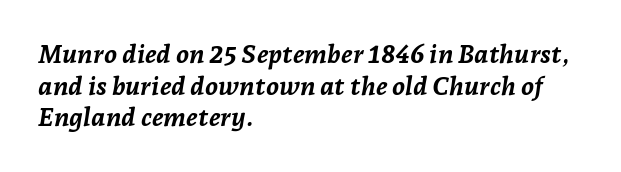
Every letter is thick-stroked: bold, no question. Slant detected: the letters are inclined. Horizontal alignment here is leftward, the default for most running prose. Type without underlining.
